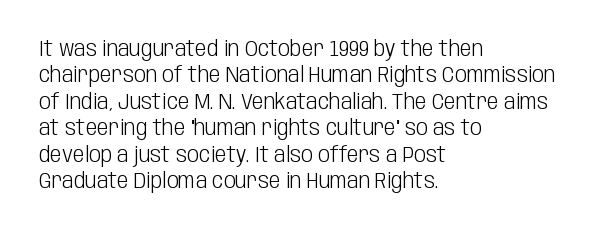
Q: Is the text bold? A: No.
Q: Is the text italic (slanted)? A: No, it is upright.
Q: Is the text underlined? A: No.
Q: How is the paragraph aligned? A: Left-aligned.
Q: Is the spacing between letters normal or unusually wide? A: Normal.
Q: Is the spacing between lines tight, normal or loose? A: Normal.
